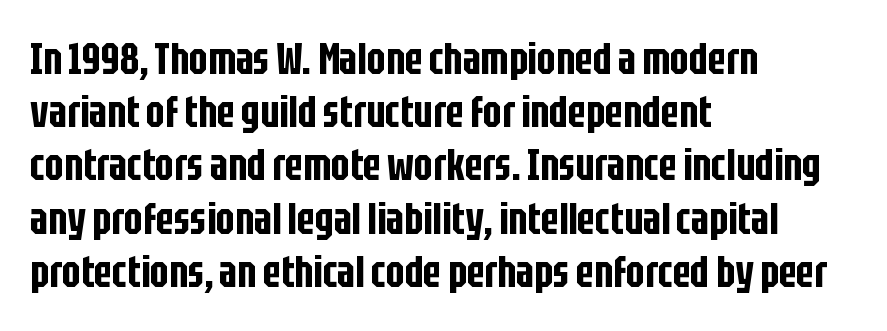
The image shows 44 px condensed sans-serif type, upright; set left-aligned, line spacing 1.21x, normal letter spacing, not underlined; low stroke contrast and a large x-height.
